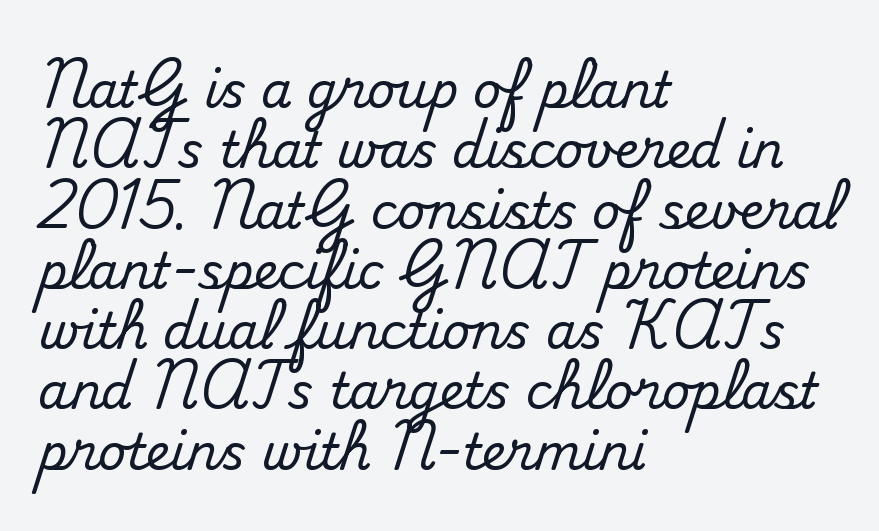
Q: Is the text italic (slanted)? A: Yes.
Q: Is the typeface a serif or a sans-serif typeface? A: Serif.
Q: Is the text underlined? A: No.
Q: How is the paragraph aligned? A: Left-aligned.
Q: Is the spacing between letters normal or unusually wide? A: Normal.
Q: Width (condensed, normal, or wide)? A: Normal.
Q: Stroke contrast? A: Medium.
Q: x-height? A: Small.
Q: Monospaced? A: No.
